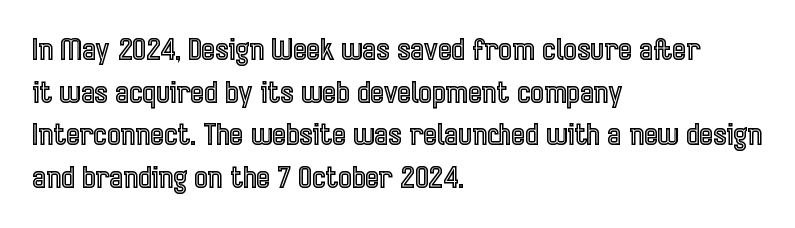
The image shows 29 px condensed type, upright; set left-aligned, normal line spacing (1.47x), normal letter spacing, not underlined; a medium x-height.
